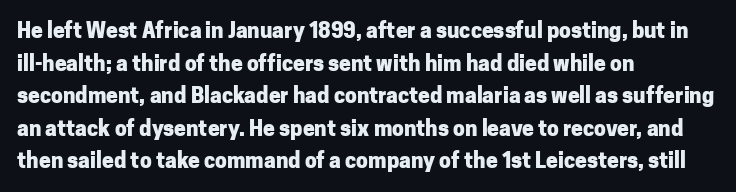
Q: Is the text bold? A: Yes.
Q: Is the text italic (slanted)? A: No, it is upright.
Q: Is the text underlined? A: No.
Q: How is the paragraph aligned? A: Left-aligned.
Q: Is the spacing between letters normal or unusually wide? A: Normal.
Q: Is the spacing between lines tight, normal or loose? A: Normal.
